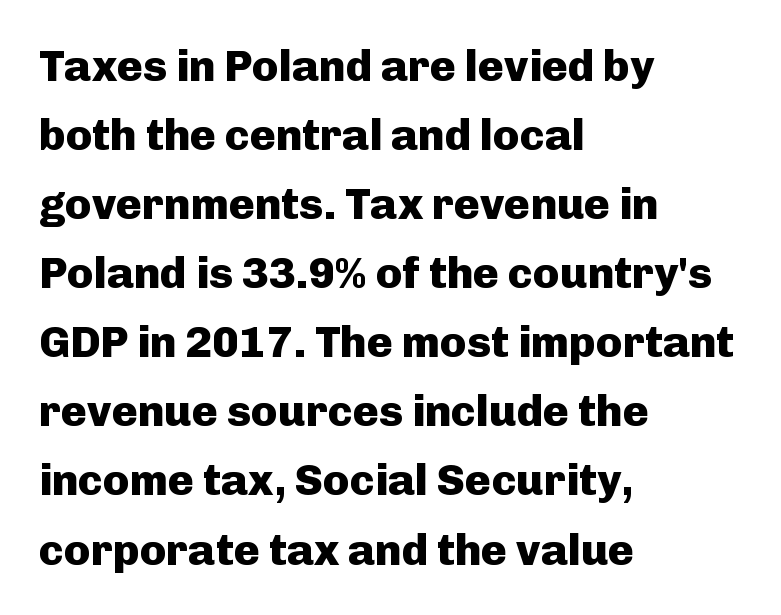
The image shows 44 px heavy sans-serif type, upright; set left-aligned, normal line spacing (1.57x), normal letter spacing, not underlined; low stroke contrast and a medium x-height.
